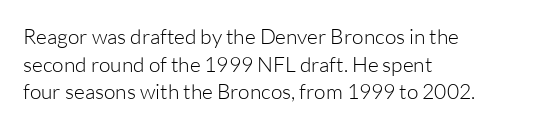
Q: Is the text bold? A: No.
Q: Is the text italic (slanted)? A: No, it is upright.
Q: Is the text underlined? A: No.
Q: How is the paragraph aligned? A: Left-aligned.
Q: Is the spacing between letters normal or unusually wide? A: Normal.
Q: Is the spacing between lines tight, normal or loose? A: Normal.
